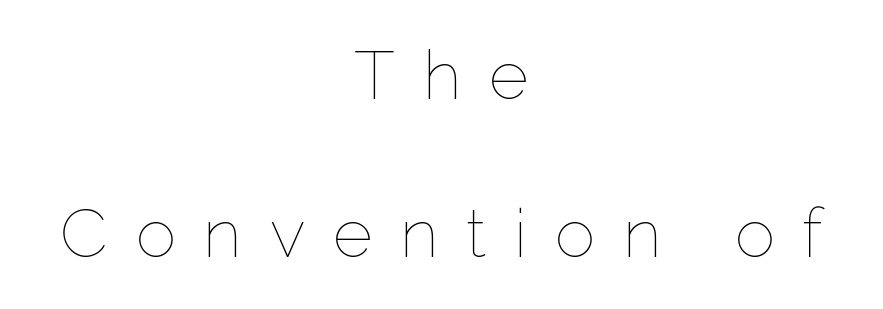
Q: Is the text bold? A: No.
Q: Is the text italic (slanted)? A: No, it is upright.
Q: Is the text underlined? A: No.
Q: How is the paragraph aligned? A: Centered.
Q: Is the spacing between letters normal or unusually wide? A: Unusually wide.
Q: Is the spacing between lines tight, normal or loose? A: Loose.
Q: Width (condensed, normal, or wide)? A: Normal.
Q: Stroke contrast? A: Low.
Q: x-height? A: Medium.
Q: Monospaced? A: No.
